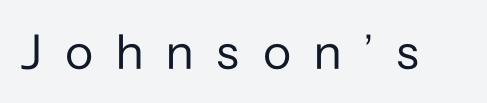
The image shows 52 px regular-weight sans-serif type, upright; set unusually wide letter spacing (+0.44 em), not underlined; low stroke contrast and a medium x-height.
